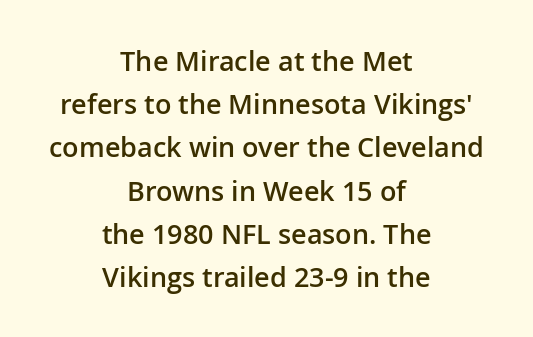
Q: Is the text bold? A: Semi-bold.
Q: Is the text italic (slanted)? A: No, it is upright.
Q: Is the text underlined? A: No.
Q: How is the paragraph aligned? A: Centered.
Q: Is the spacing between letters normal or unusually wide? A: Normal.
Q: Is the spacing between lines tight, normal or loose? A: Normal.
